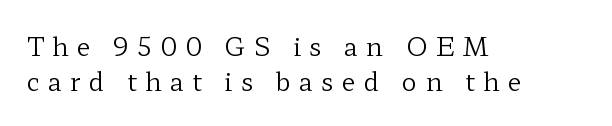
The image shows 25 px text type, upright; set left-aligned, normal line spacing (1.39x), unusually wide letter spacing (+0.33 em), not underlined.
